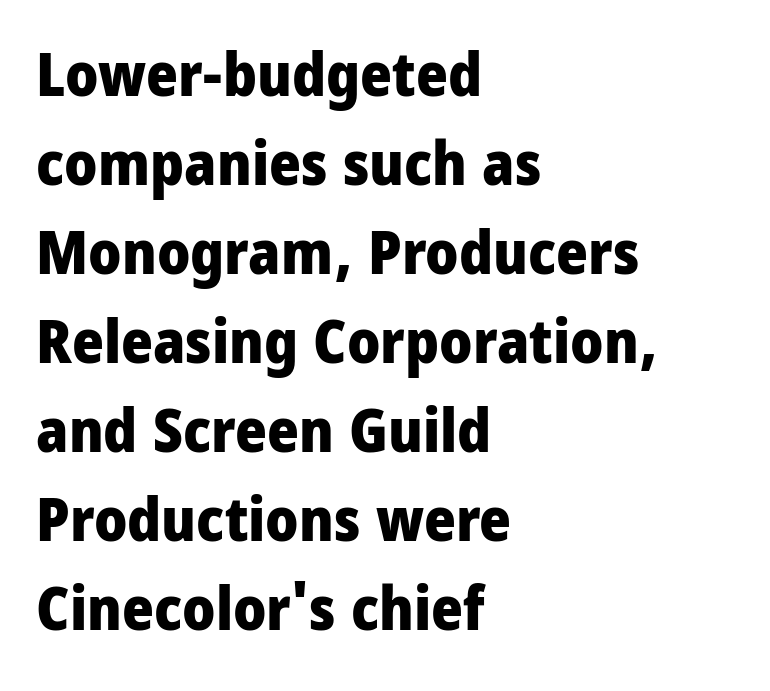
How would I describe the line gaps? Plain and ordinary. The space directly below the letters is spotless. Here the designer chose a conventional face with non-uniform glyph widths. Emphasis by weight is at full strength: bold. Type style note: lacks serifs.
